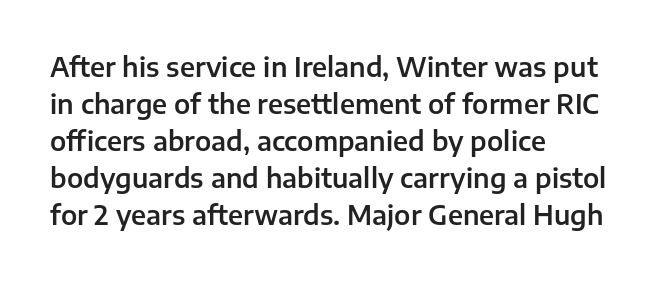
Q: Is the text italic (slanted)? A: No, it is upright.
Q: Is the text underlined? A: No.
Q: How is the paragraph aligned? A: Left-aligned.
Q: Is the spacing between letters normal or unusually wide? A: Normal.
Q: Is the spacing between lines tight, normal or loose? A: Normal.
